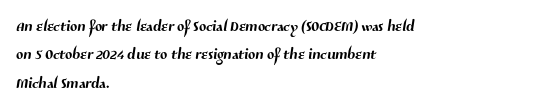
The image shows 21 px text type; set left-aligned, normal line spacing (1.35x), normal letter spacing, not underlined.
